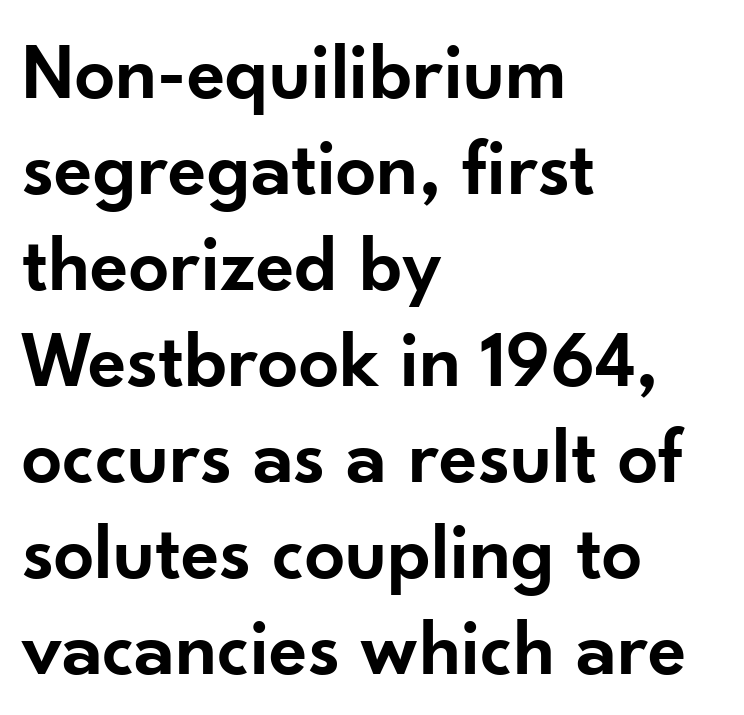
The image shows 80 px semibold sans-serif type, upright; set left-aligned, line spacing 1.2x, normal letter spacing, not underlined; low stroke contrast and a small x-height.
